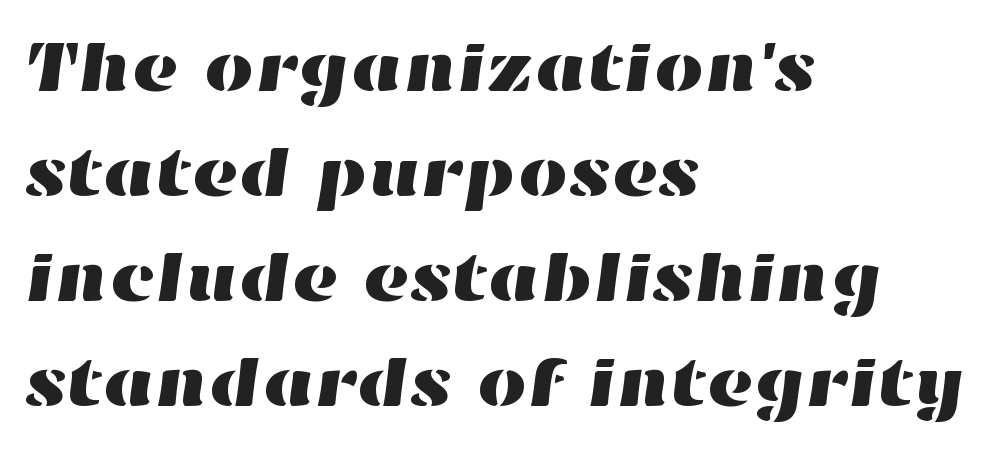
The image shows 71 px wide type; set left-aligned, normal line spacing (1.48x), normal letter spacing, not underlined; high stroke contrast and a medium x-height.
